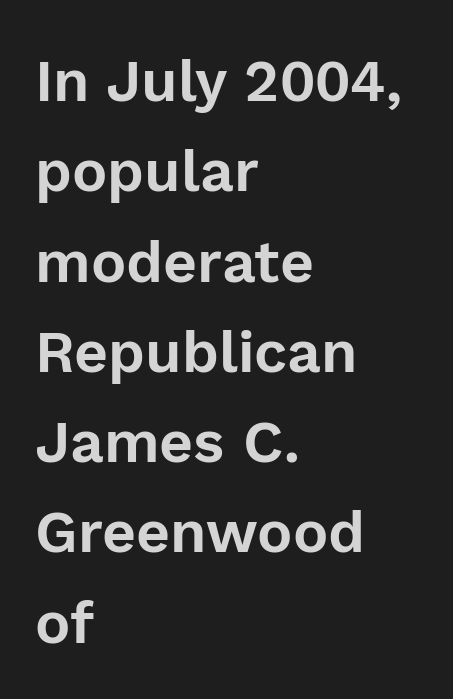
{"serif": "no", "italic": "no", "width": "normal", "x_height": "medium", "monospaced": "no", "underline": "no", "align": "left", "line_spacing": "normal", "line_spacing_ratio": 1.53, "letter_spacing": "normal", "letter_spacing_em": 0.0, "glyph_px": 59}
